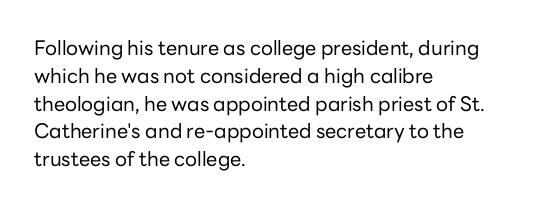
The image shows 20 px text type, upright; set left-aligned, normal line spacing (1.39x), normal letter spacing, not underlined.
